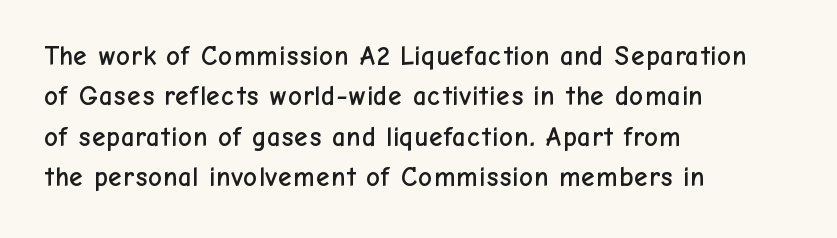
Q: Is the text italic (slanted)? A: No, it is upright.
Q: Is the text underlined? A: No.
Q: How is the paragraph aligned? A: Left-aligned.
Q: Is the spacing between letters normal or unusually wide? A: Normal.
Q: Is the spacing between lines tight, normal or loose? A: Normal.
